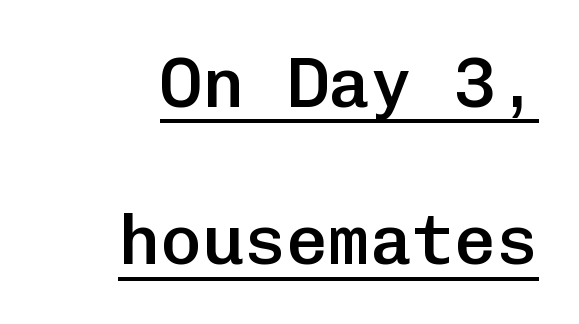
The image shows 70 px semibold sans-serif type, upright, monospaced; set right-aligned, loose line spacing (2.25x), normal letter spacing, underlined; low stroke contrast and a medium x-height.
